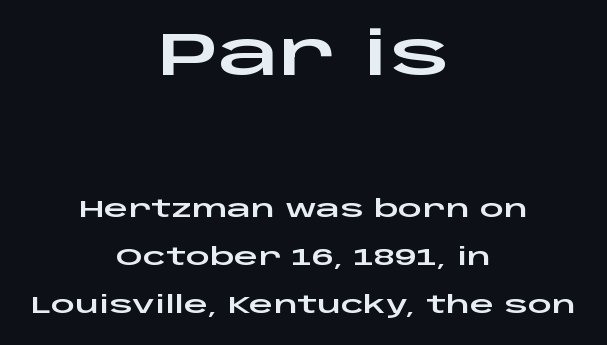
Q: Is the text italic (slanted)? A: No, it is upright.
Q: Is the typeface a serif or a sans-serif typeface? A: Sans-serif.
Q: Is the text underlined? A: No.
Q: How is the paragraph aligned? A: Centered.
Q: Is the spacing between letters normal or unusually wide? A: Normal.
Q: Is the spacing between lines tight, normal or loose? A: Loose.
Q: Which block of text is set in a larger size, the first (top) or the second (bottom)? A: The first (top) one.
Q: Width (condensed, normal, or wide)? A: Wide.
Q: Stroke contrast? A: Low.
Q: x-height? A: Large.
Q: Monospaced? A: No.
